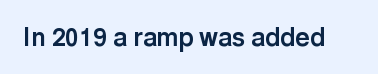
Q: Is the text bold? A: Yes.
Q: Is the text italic (slanted)? A: No, it is upright.
Q: Is the text underlined? A: No.
Q: Is the spacing between letters normal or unusually wide? A: Normal.
